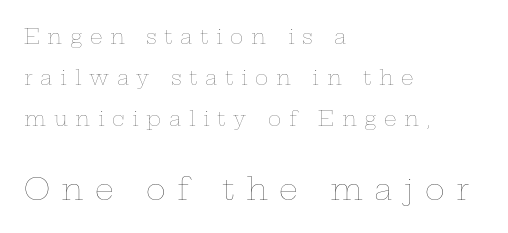
The image shows 30 px thin, wide type, upright; set left-aligned, loose line spacing (2.04x), unusually wide letter spacing (+0.38 em), not underlined; the second (bottom) block is 1.5x larger; low stroke contrast and a medium x-height.
